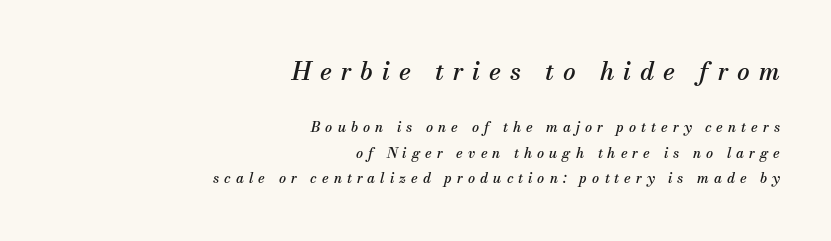
The image shows 25 px text type, italic (leaning right); set right-aligned, line spacing 1.82x, unusually wide letter spacing (+0.36 em), not underlined; the first (top) block is 1.79x larger.
